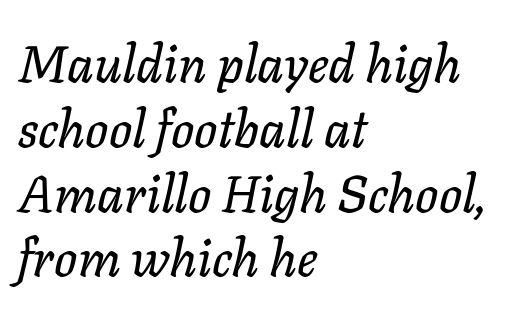
Q: Is the text italic (slanted)? A: Yes, it leans right by about 11 degrees.
Q: Is the text underlined? A: No.
Q: How is the paragraph aligned? A: Left-aligned.
Q: Is the spacing between letters normal or unusually wide? A: Normal.
Q: Is the spacing between lines tight, normal or loose? A: Normal.
Q: Width (condensed, normal, or wide)? A: Normal.
Q: Stroke contrast? A: Low.
Q: x-height? A: Medium.
Q: Monospaced? A: No.
